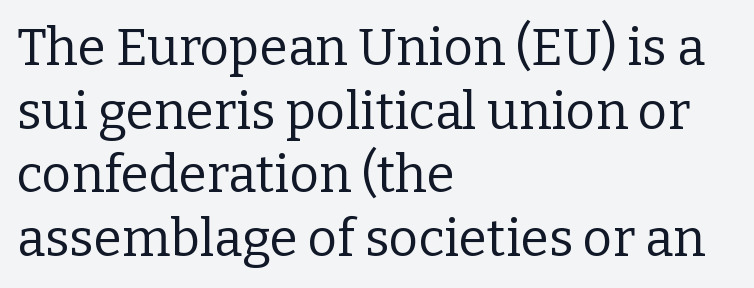
{"serif": "yes", "italic": "no", "bold": "no", "weight": "regular", "width": "normal", "stroke_contrast": "low", "x_height": "medium", "monospaced": "no", "underline": "no", "align": "left", "line_spacing": "normal", "line_spacing_ratio": 1.25, "letter_spacing": "normal", "letter_spacing_em": 0.0, "glyph_px": 51}
